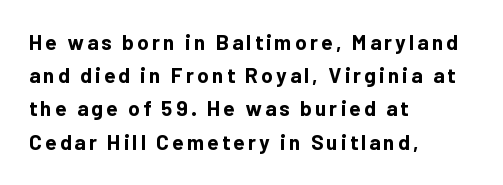
Every row of glyphs begins at an identical x-position on the left. Is there much room between lines? A standard amount, neither cramped nor airy. The characters look thick and weighty, a clear bold. Every character sits straight up, as roman type does. The strip under each line holds only bare page.
